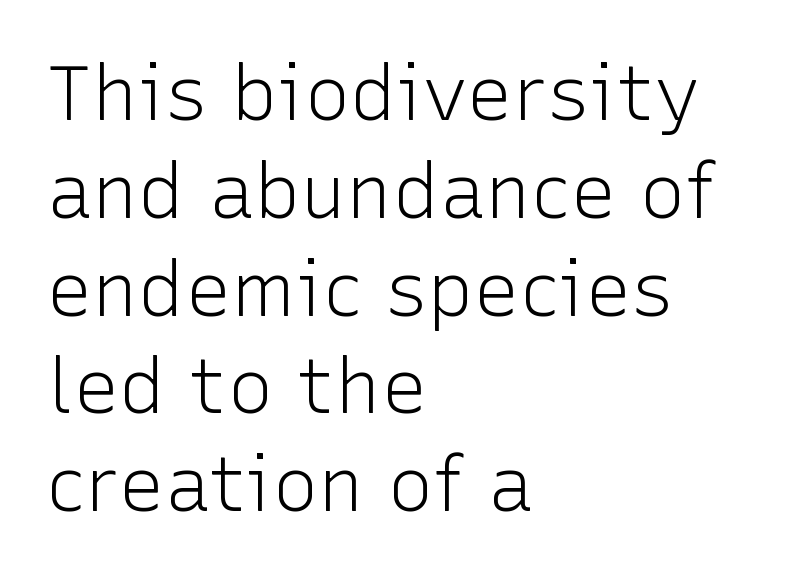
The image shows 77 px light sans-serif type, upright; set left-aligned, normal line spacing (1.27x), normal letter spacing, not underlined; low stroke contrast and a medium x-height.
